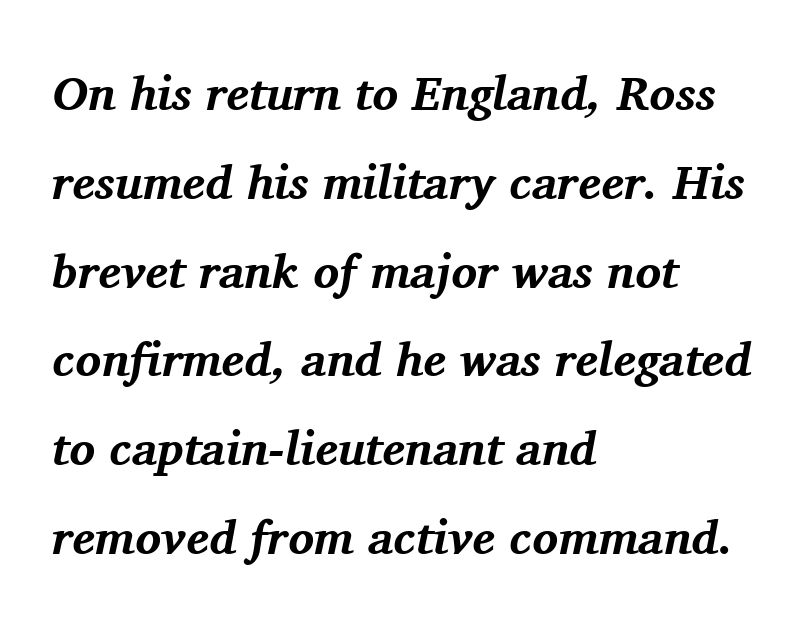
{"serif": "yes", "italic": "yes", "lean": "right", "slant_degrees": 11, "bold": "yes", "weight": "bold", "width": "normal", "stroke_contrast": "medium", "x_height": "medium", "monospaced": "no", "underline": "no", "align": "left", "line_spacing_ratio": 1.85, "letter_spacing": "normal", "letter_spacing_em": 0.0, "glyph_px": 48}
